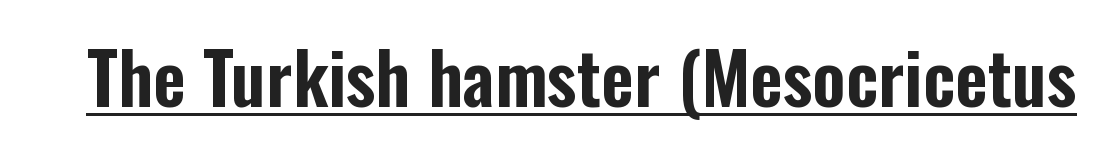
Character widths vary here, with narrow letters taking less room than wide ones. Is the letter spacing exaggerated? No — it looks like the ordinary default. A rule runs beneath these lines of type. Serif or sans? Sans — the stroke terminals are bare.
